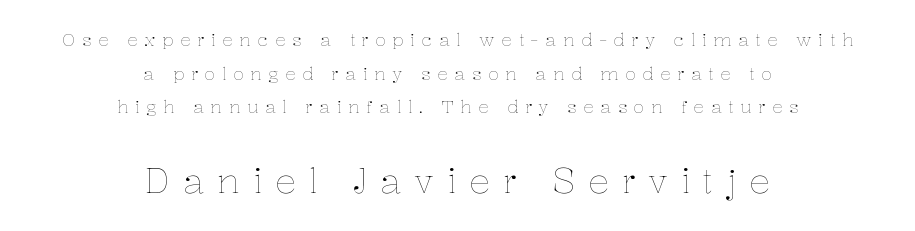
The image shows 35 px thin type, upright; set centered, line spacing 1.87x, unusually wide letter spacing (+0.36 em), not underlined; the second (bottom) block is 1.94x larger; low stroke contrast and a medium x-height.
